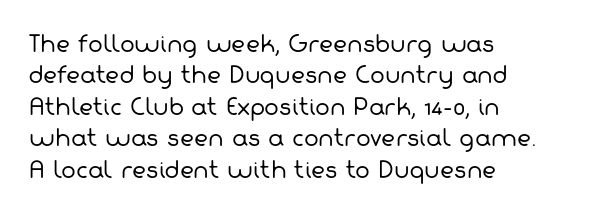
{"bold": "no", "underline": "no", "align": "left", "line_spacing": "normal", "line_spacing_ratio": 1.43, "letter_spacing": "normal", "letter_spacing_em": 0.0, "glyph_px": 22}
